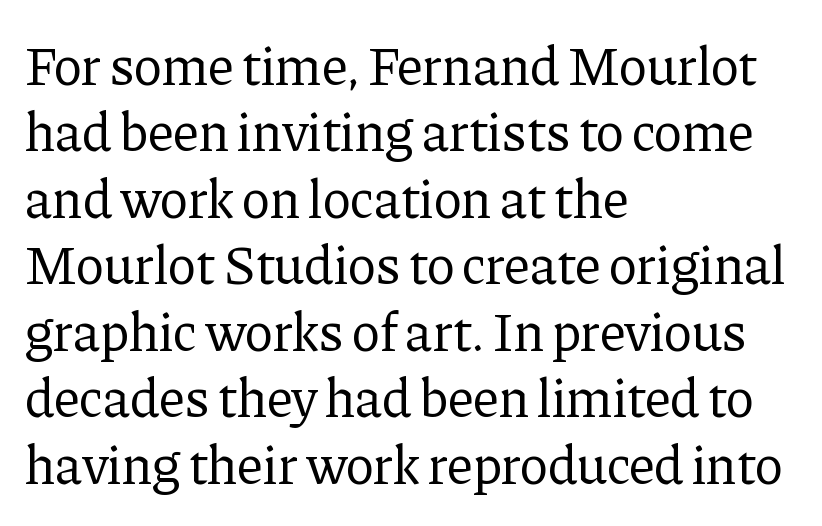
The image shows 54 px regular-weight serif type, upright; set left-aligned, line spacing 1.23x, normal letter spacing, not underlined; low stroke contrast and a medium x-height.
